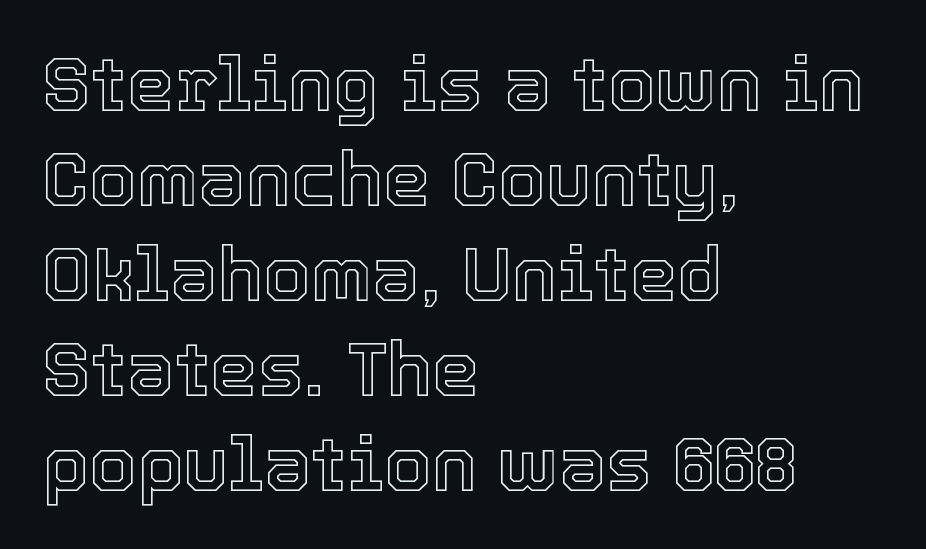
The image shows 76 px text type, upright; set left-aligned, normal line spacing (1.25x), normal letter spacing, not underlined; a medium x-height.
